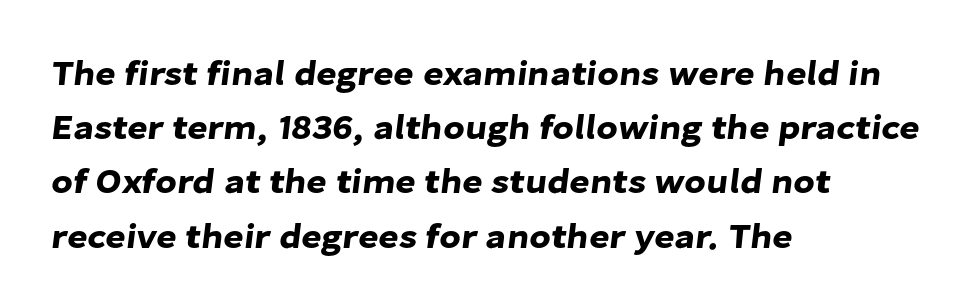
Q: Is the typeface a serif or a sans-serif typeface? A: Sans-serif.
Q: Is the text underlined? A: No.
Q: How is the paragraph aligned? A: Left-aligned.
Q: Is the spacing between letters normal or unusually wide? A: Normal.
Q: Is the spacing between lines tight, normal or loose? A: Normal.
Q: Width (condensed, normal, or wide)? A: Normal.
Q: Stroke contrast? A: Low.
Q: x-height? A: Medium.
Q: Monospaced? A: No.
